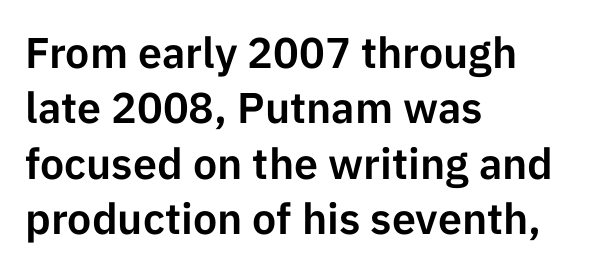
The image shows 43 px sans-serif type, upright; set left-aligned, normal line spacing (1.29x), normal letter spacing, not underlined; low stroke contrast and a medium x-height.
